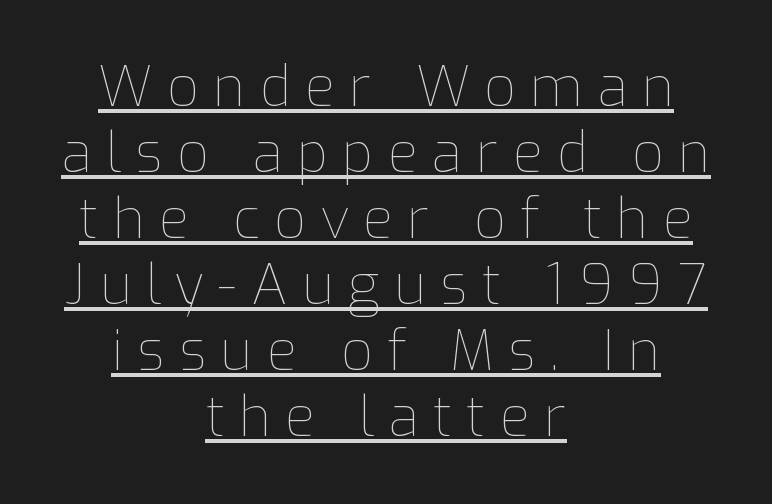
Quick note: underline on. Designer's note — italics off, roman on. Spacing verdict: proportional, widths tailored to each character. Leftover space on each line is divided equally before and after the words.
